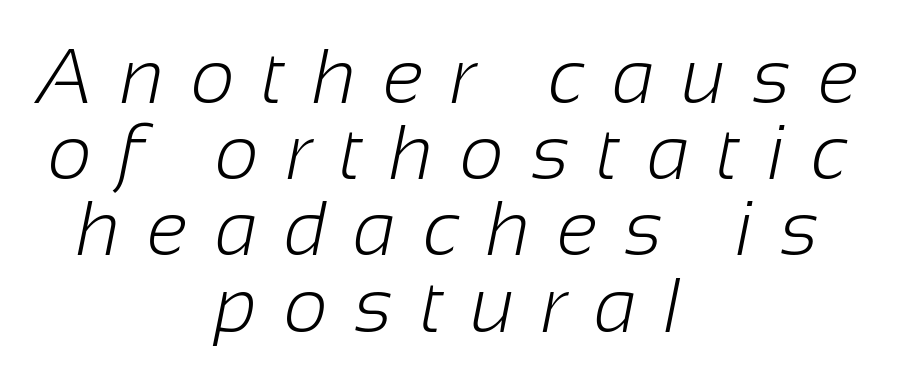
The image shows 77 px light sans-serif type; set centered, tight line spacing (0.99x), unusually wide letter spacing (+0.35 em), not underlined; low stroke contrast and a medium x-height.
